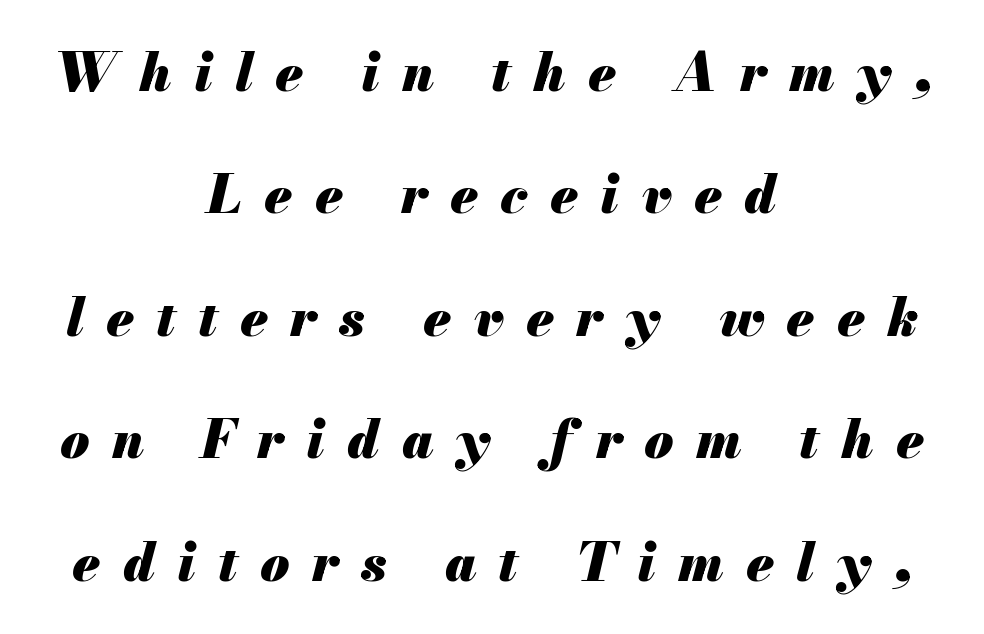
{"italic": "yes", "lean": "right", "slant_degrees": 13, "bold": "yes", "weight": "heavy", "width": "normal", "stroke_contrast": "medium", "x_height": "small", "monospaced": "no", "underline": "no", "align": "center", "line_spacing": "loose", "line_spacing_ratio": 2.31, "letter_spacing": "wide", "letter_spacing_em": 0.42, "glyph_px": 53}
